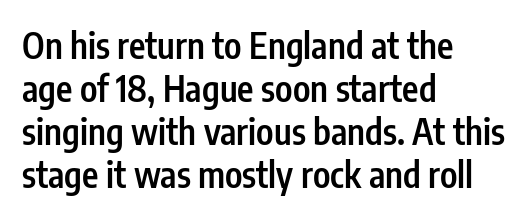
The lettering holds an erect, upright posture throughout. The rendering uses natural spacing where letterforms have individual widths. Typographic density is moderately raised because the face is semibold. The passage is arranged the way most books set body copy — flush left. Quick note: underline off. Compared with typical body copy, the letter spacing here is the same.
